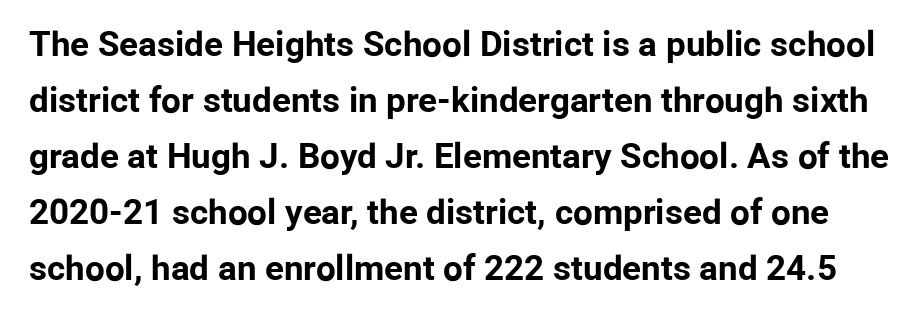
Q: Is the text bold? A: Yes.
Q: Is the text italic (slanted)? A: No, it is upright.
Q: Is the typeface a serif or a sans-serif typeface? A: Sans-serif.
Q: Is the text underlined? A: No.
Q: Is the spacing between letters normal or unusually wide? A: Normal.
Q: Is the spacing between lines tight, normal or loose? A: Normal.
Q: Width (condensed, normal, or wide)? A: Normal.
Q: Stroke contrast? A: Low.
Q: x-height? A: Medium.
Q: Monospaced? A: No.
